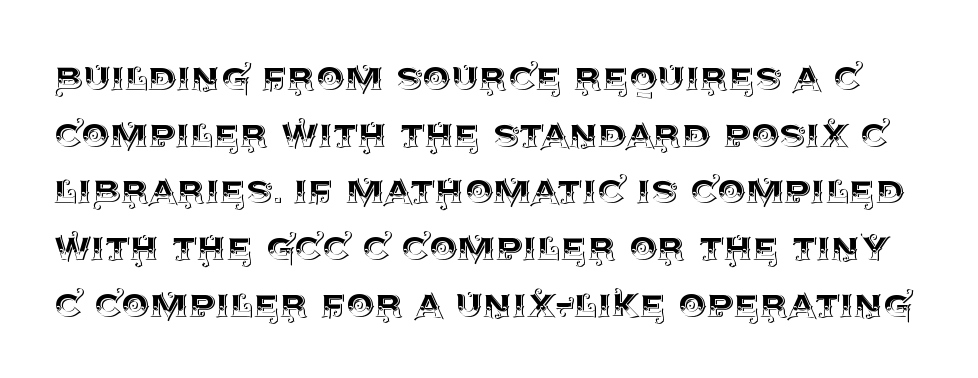
The face used here is proportionally spaced, like ordinary book or web type. This rendering leaves character spacing at its baseline value. A normal amount of white space separates one row of letters from the next. Nobody drew a line under any word here.
